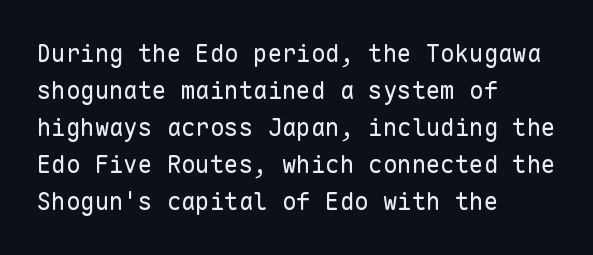
{"italic": "no", "bold": "no", "underline": "no", "align": "left", "line_spacing": "normal", "line_spacing_ratio": 1.54, "letter_spacing": "normal", "letter_spacing_em": 0.0, "glyph_px": 24}
